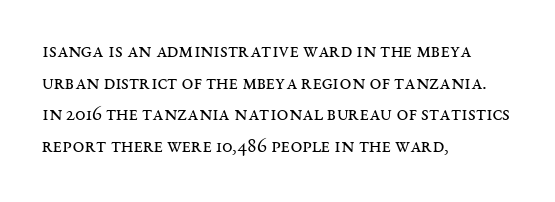
Style check: upright. Leftover space on each line is placed entirely after the last word. The rows are spaced the way most documents space them. The font is comparable to plain body text, perhaps lighter. Honestly, there is no underline to notice here at all. Nobody touched the tracking dial on this one.
